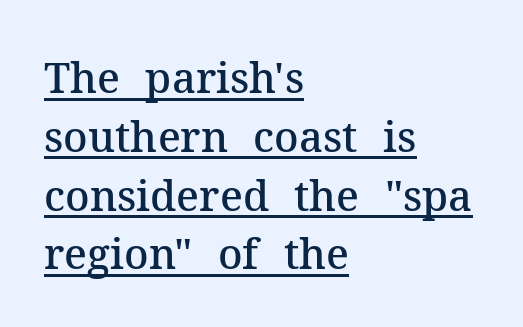
The image shows 42 px semibold serif type, upright; set left-aligned, normal line spacing (1.4x), normal letter spacing, underlined; medium stroke contrast and a medium x-height.
